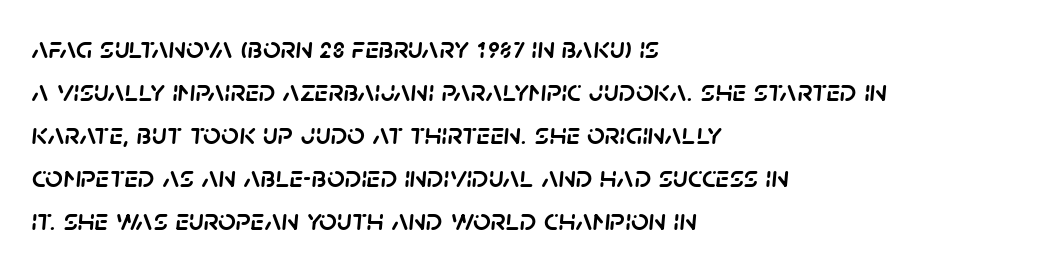
{"italic": "yes", "lean": "right", "slant_degrees": 5, "width": "normal", "stroke_contrast": "low", "x_height": "large", "monospaced": "no", "underline": "no", "align": "left", "line_spacing": "normal", "line_spacing_ratio": 1.39, "letter_spacing": "normal", "letter_spacing_em": 0.0, "glyph_px": 31}
